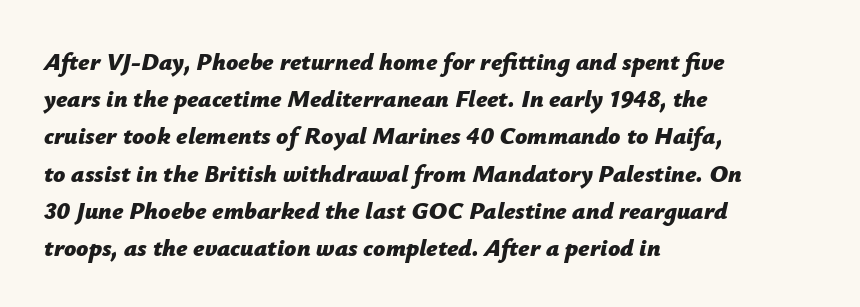
The image shows 24 px bold type, italic (leaning right); set left-aligned, normal line spacing (1.55x), normal letter spacing, not underlined.
